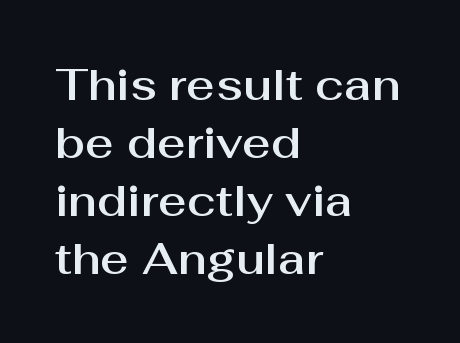
{"serif": "no", "italic": "no", "width": "normal", "stroke_contrast": "medium", "x_height": "medium", "monospaced": "no", "underline": "no", "align": "left", "line_spacing": "normal", "line_spacing_ratio": 1.32, "letter_spacing": "normal", "letter_spacing_em": 0.0, "glyph_px": 44}
